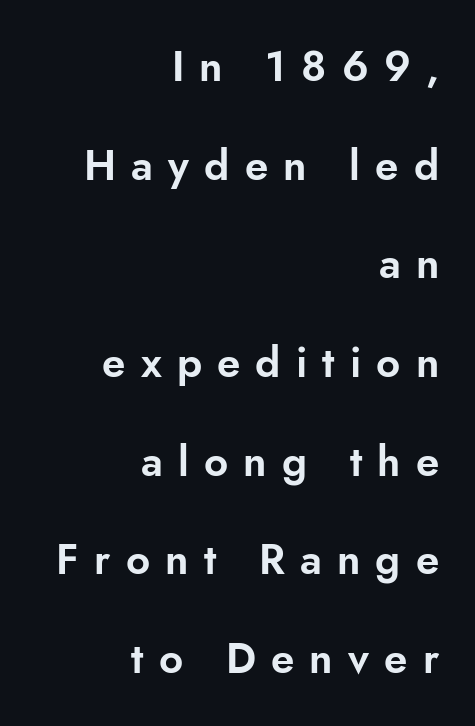
Q: Is the text italic (slanted)? A: No, it is upright.
Q: Is the typeface a serif or a sans-serif typeface? A: Sans-serif.
Q: Is the text underlined? A: No.
Q: How is the paragraph aligned? A: Right-aligned.
Q: Is the spacing between letters normal or unusually wide? A: Unusually wide.
Q: Is the spacing between lines tight, normal or loose? A: Loose.
Q: Width (condensed, normal, or wide)? A: Normal.
Q: Stroke contrast? A: Low.
Q: x-height? A: Small.
Q: Monospaced? A: No.
